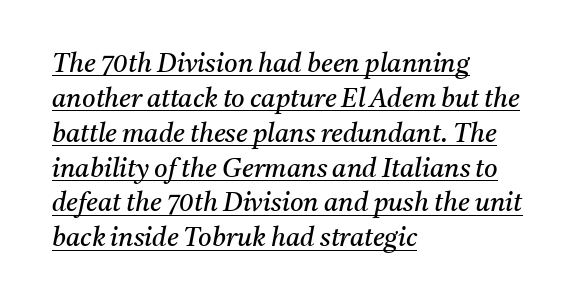
Q: Is the text bold? A: No.
Q: Is the text italic (slanted)? A: Yes, it leans right by about 11 degrees.
Q: Is the text underlined? A: Yes.
Q: How is the paragraph aligned? A: Left-aligned.
Q: Is the spacing between letters normal or unusually wide? A: Normal.
Q: Is the spacing between lines tight, normal or loose? A: Normal.
